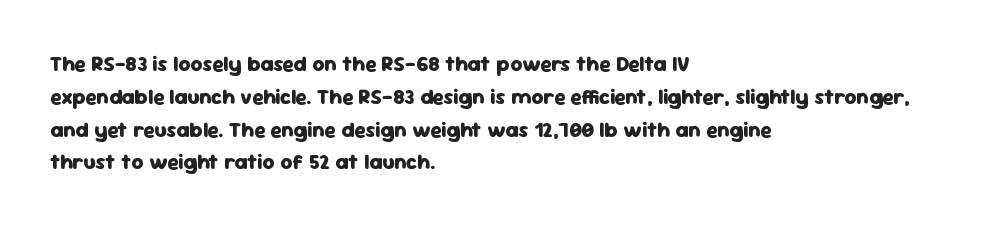
Q: Is the text bold? A: Yes.
Q: Is the text italic (slanted)? A: No, it is upright.
Q: Is the text underlined? A: No.
Q: How is the paragraph aligned? A: Left-aligned.
Q: Is the spacing between letters normal or unusually wide? A: Normal.
Q: Is the spacing between lines tight, normal or loose? A: Normal.
